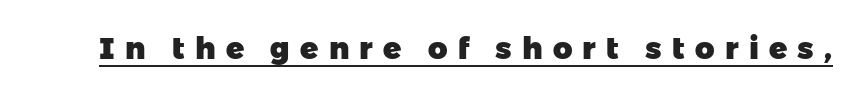
{"serif": "no", "bold": "yes", "weight": "heavy", "width": "normal", "stroke_contrast": "low", "x_height": "medium", "monospaced": "no", "underline": "yes", "letter_spacing": "wide", "letter_spacing_em": 0.34, "glyph_px": 30}
